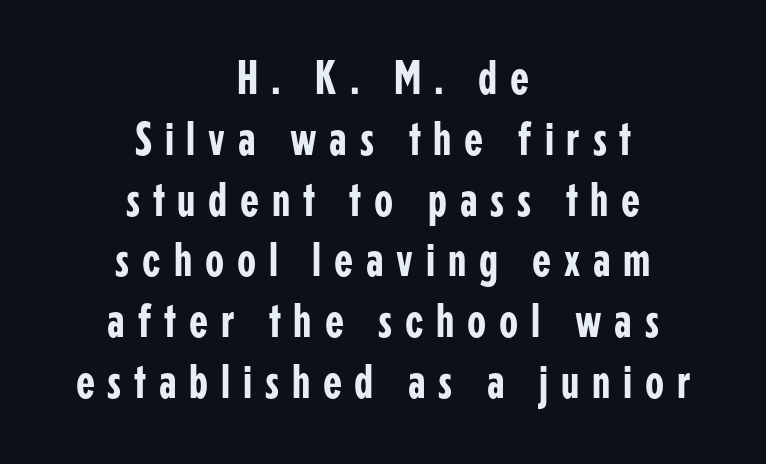
The image shows 49 px condensed sans-serif type, upright; set centered, line spacing 1.24x, unusually wide letter spacing (+0.26 em), not underlined; low stroke contrast and a medium x-height.
